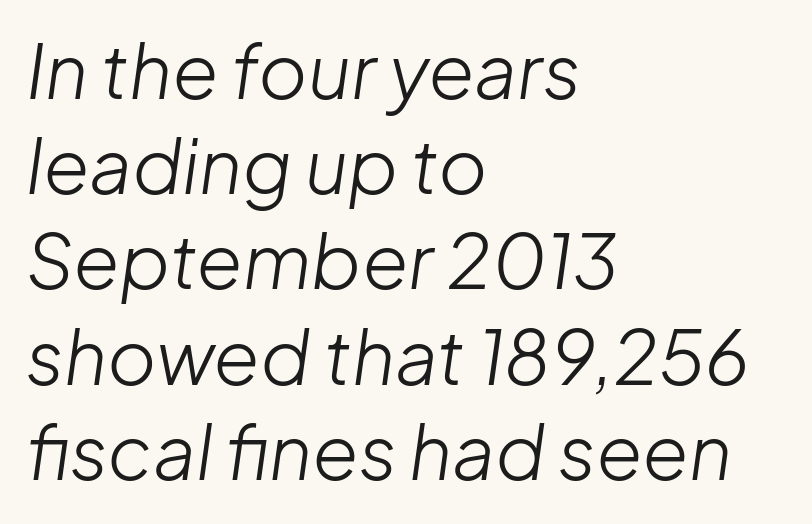
Q: Is the text bold? A: No.
Q: Is the text italic (slanted)? A: Yes, it leans right by about 8 degrees.
Q: Is the text underlined? A: No.
Q: How is the paragraph aligned? A: Left-aligned.
Q: Is the spacing between letters normal or unusually wide? A: Normal.
Q: Is the spacing between lines tight, normal or loose? A: Normal.
Q: Width (condensed, normal, or wide)? A: Normal.
Q: Stroke contrast? A: Low.
Q: x-height? A: Medium.
Q: Monospaced? A: No.
